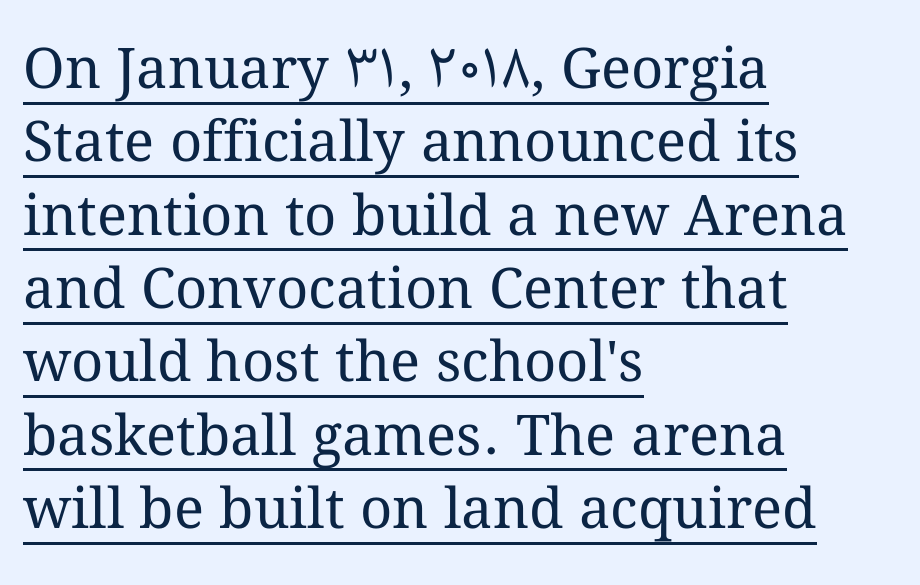
Caption: lettering with a line underneath. Horizontal bands of white between lines are of average thickness. A quiet, ordinary-to-light weight characterises the typeface. Varying glyph widths throughout — classic text-font behaviour. The line texture is even and compact thanks to regular tracking. One-word summary of the alignment: left.
